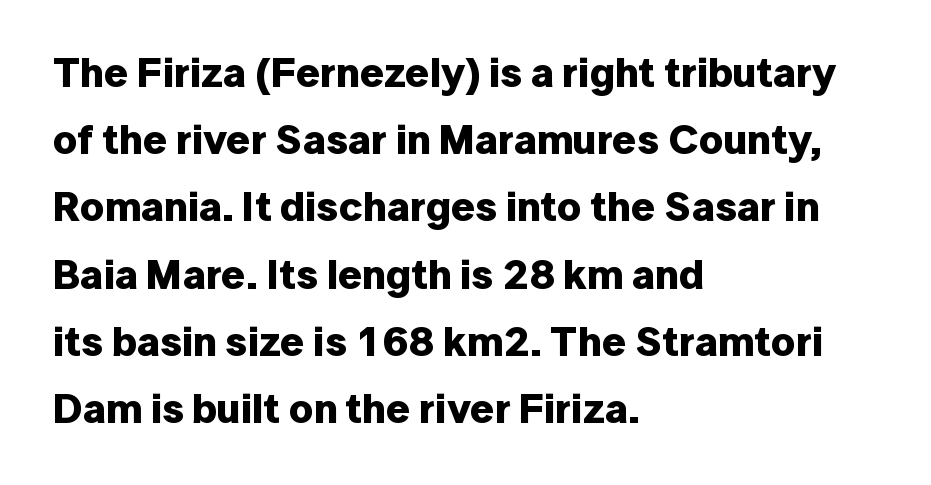
{"serif": "no", "italic": "no", "bold": "yes", "weight": "bold", "width": "normal", "stroke_contrast": "low", "x_height": "medium", "monospaced": "no", "underline": "no", "align": "left", "line_spacing": "normal", "line_spacing_ratio": 1.6, "letter_spacing": "normal", "letter_spacing_em": 0.0, "glyph_px": 42}
